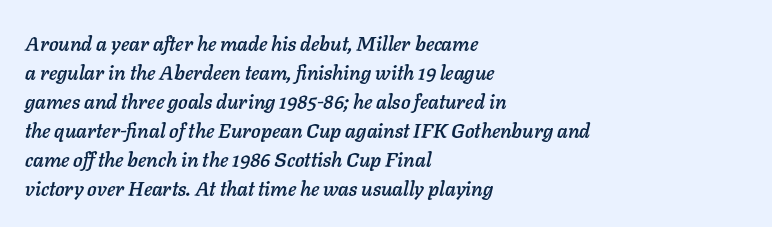
Beneath every word, the page is bare. This sample uses an oblique cut, with every glyph tilted off the vertical. Interline gaps are of average width in this sample. The passage is arranged the way most books set body copy — flush left. The letters sit at their default tracking, neither squeezed nor spread.
